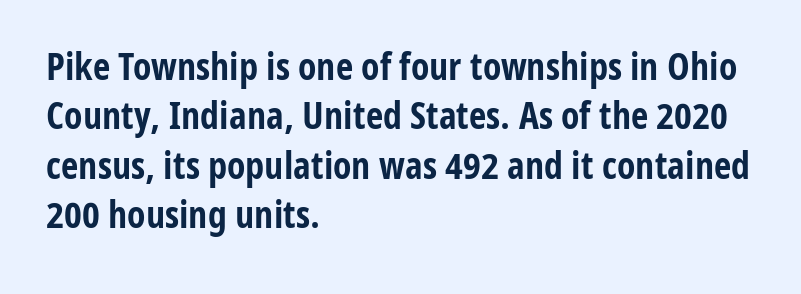
{"serif": "no", "italic": "no", "bold": "yes", "weight": "bold", "width": "condensed", "stroke_contrast": "low", "x_height": "medium", "monospaced": "no", "underline": "no", "align": "left", "line_spacing": "normal", "line_spacing_ratio": 1.3, "letter_spacing": "normal", "letter_spacing_em": 0.0, "glyph_px": 38}
